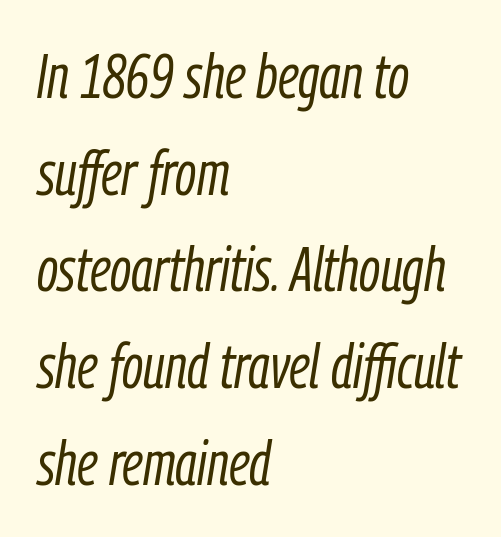
Q: Is the text bold? A: No.
Q: Is the text italic (slanted)? A: Yes, it leans right by about 9 degrees.
Q: Is the text underlined? A: No.
Q: How is the paragraph aligned? A: Left-aligned.
Q: Is the spacing between letters normal or unusually wide? A: Normal.
Q: Is the spacing between lines tight, normal or loose? A: Normal.
Q: Width (condensed, normal, or wide)? A: Condensed.
Q: Stroke contrast? A: Low.
Q: x-height? A: Medium.
Q: Monospaced? A: No.
